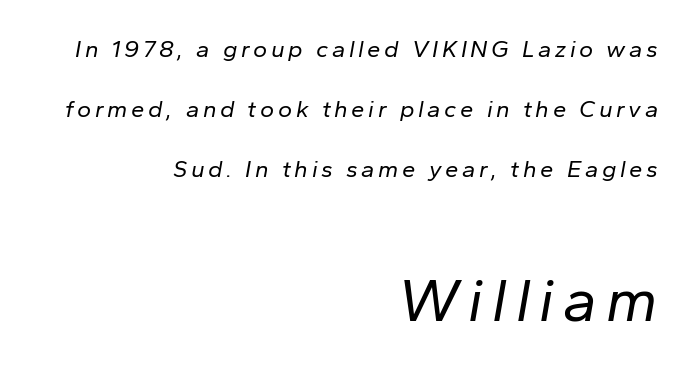
Q: Is the text bold? A: No.
Q: Is the text italic (slanted)? A: Yes, it leans right by about 10 degrees.
Q: Is the text underlined? A: No.
Q: How is the paragraph aligned? A: Right-aligned.
Q: Is the spacing between lines tight, normal or loose? A: Loose.
Q: Which block of text is set in a larger size, the first (top) or the second (bottom)? A: The second (bottom) one.
Q: Width (condensed, normal, or wide)? A: Normal.
Q: Stroke contrast? A: Low.
Q: x-height? A: Medium.
Q: Monospaced? A: No.
